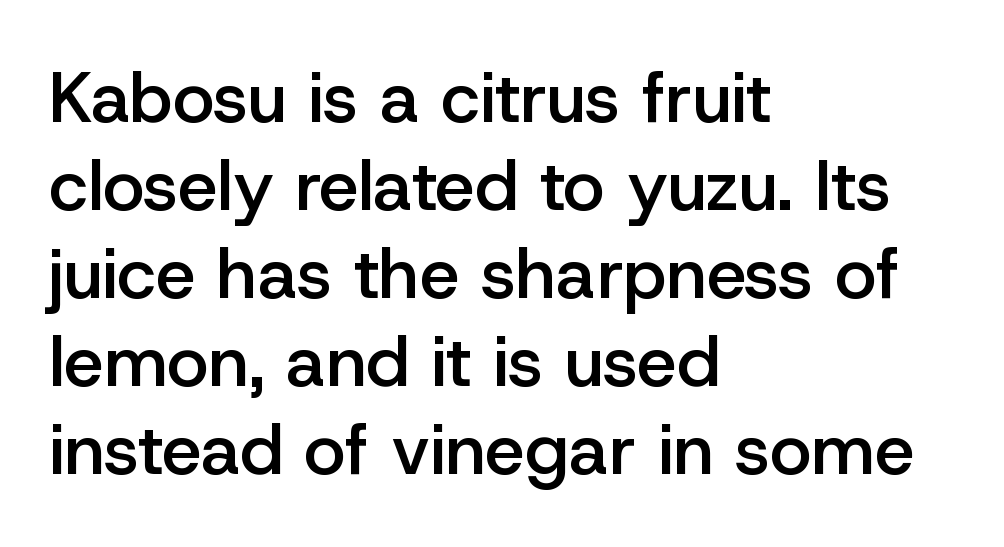
Lines of text with bare space underneath. A sans-serif font was chosen for this passage. You could not count columns in this text — the font is proportionally spaced. Caption: standard tracking, unaltered.
